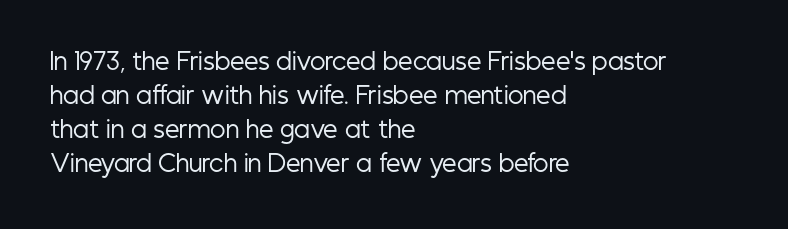
The image shows 23 px text type, upright; set left-aligned, normal line spacing (1.48x), normal letter spacing, not underlined.
